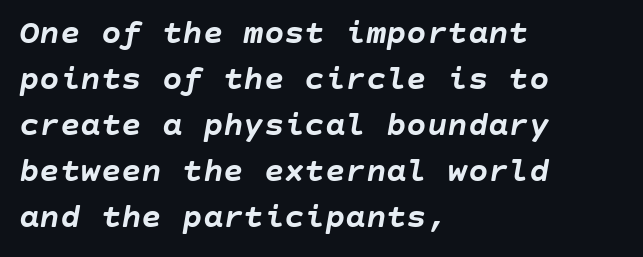
The image shows 34 px semibold type, italic (leaning right); set left-aligned, normal line spacing (1.35x), normal letter spacing, not underlined; low stroke contrast and a large x-height.
